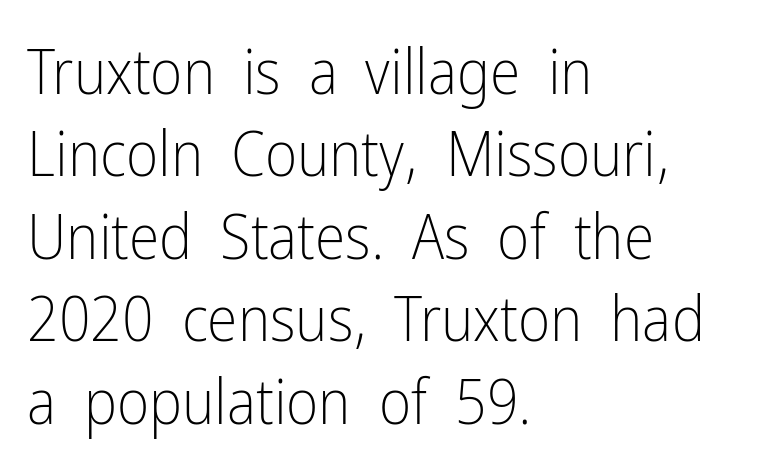
Q: Is the text bold? A: No.
Q: Is the text italic (slanted)? A: No, it is upright.
Q: Is the typeface a serif or a sans-serif typeface? A: Sans-serif.
Q: Is the text underlined? A: No.
Q: How is the paragraph aligned? A: Left-aligned.
Q: Is the spacing between letters normal or unusually wide? A: Normal.
Q: Is the spacing between lines tight, normal or loose? A: Normal.
Q: Width (condensed, normal, or wide)? A: Condensed.
Q: Stroke contrast? A: Low.
Q: x-height? A: Medium.
Q: Monospaced? A: No.
